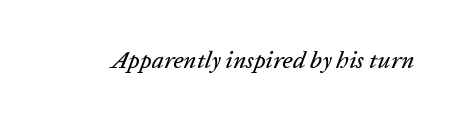
The image shows 24 px text type, italic (leaning right); set normal letter spacing, not underlined.
